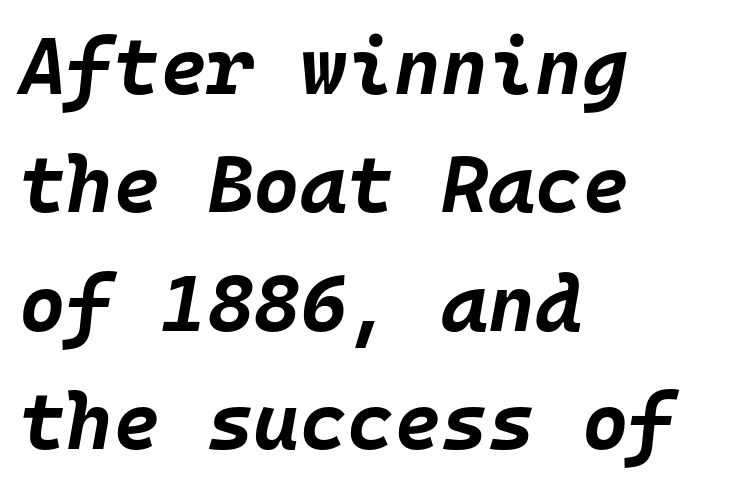
Q: Is the text bold? A: Yes.
Q: Is the text italic (slanted)? A: Yes, it leans right by about 10 degrees.
Q: Is the text underlined? A: No.
Q: How is the paragraph aligned? A: Left-aligned.
Q: Is the spacing between letters normal or unusually wide? A: Normal.
Q: Is the spacing between lines tight, normal or loose? A: Normal.
Q: Width (condensed, normal, or wide)? A: Normal.
Q: Stroke contrast? A: Low.
Q: x-height? A: Large.
Q: Monospaced? A: Yes.
